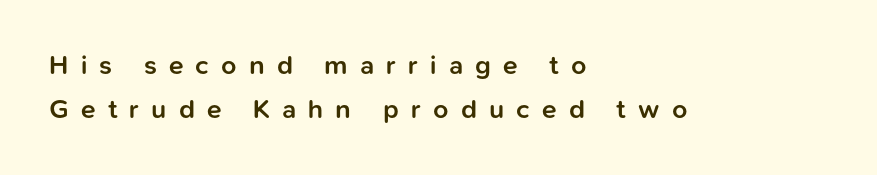
Stems and bowls a touch heavier than normal — semibold. Posture: straight, roman, zero tilt. The tracking jumps out immediately: characters are airy and widely separated. Underlining? Definitely not there.
